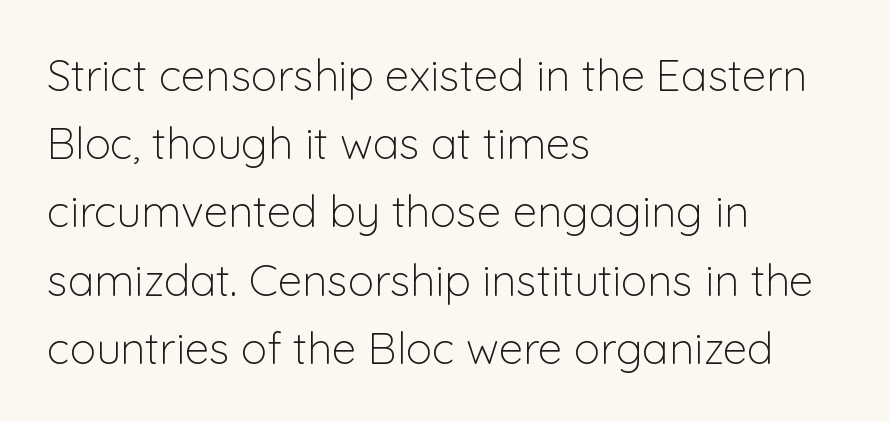
This reads as an unemphasized weight, regular at the heaviest. Posture: straight, roman, zero tilt. The face used here is proportionally spaced, like ordinary book or web type. Just letters on the line, the space beneath them empty.
